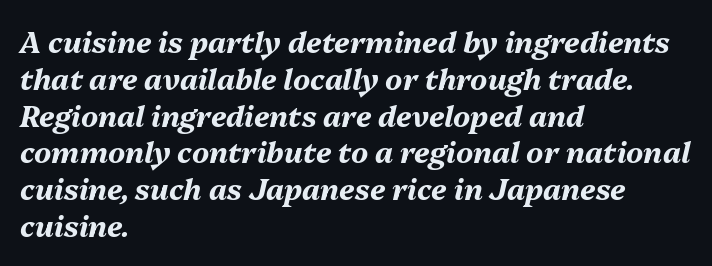
{"italic": "yes", "lean": "right", "slant_degrees": 13, "bold": "yes", "weight": "bold", "width": "normal", "stroke_contrast": "medium", "x_height": "medium", "monospaced": "no", "underline": "no", "align": "left", "line_spacing": "normal", "line_spacing_ratio": 1.27, "letter_spacing": "normal", "letter_spacing_em": 0.0, "glyph_px": 29}
